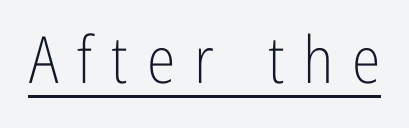
The image shows 65 px light, condensed sans-serif type, upright; set unusually wide letter spacing (+0.29 em), underlined; low stroke contrast and a medium x-height.
